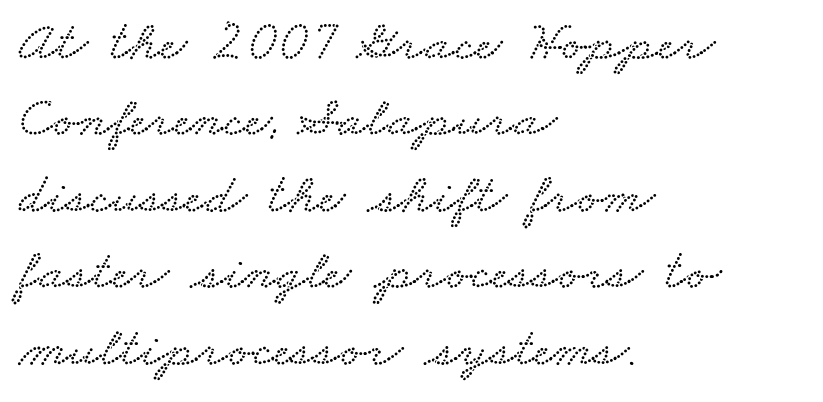
The image shows 57 px wide type; set left-aligned, normal line spacing (1.34x), normal letter spacing, not underlined; low stroke contrast and a small x-height.
